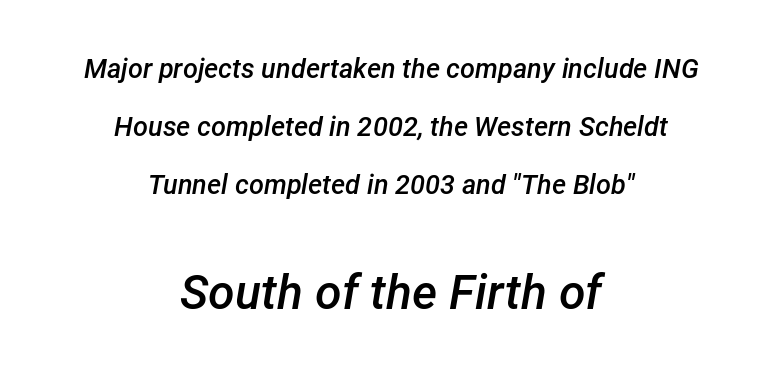
Typesetter's note: demi weight, one step under bold. A great deal of white space separates one row of letters from the next. The foot of each line stays bare and open. Note the varied advance widths — an 'i' is clearly narrower than an 'm'.
